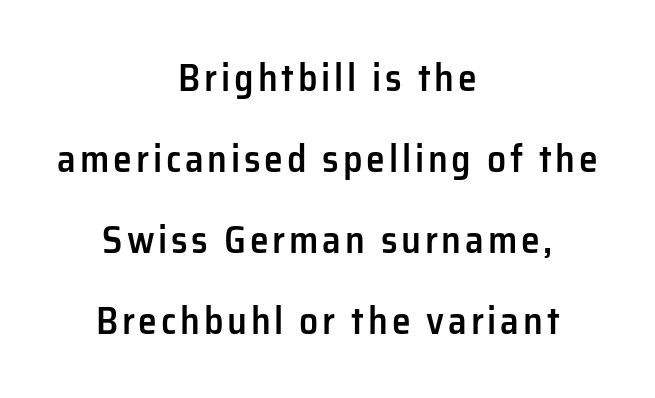
{"serif": "no", "italic": "no", "bold": "semi", "weight": "semibold", "width": "normal", "stroke_contrast": "low", "x_height": "medium", "monospaced": "no", "underline": "no", "align": "center", "line_spacing": "loose", "line_spacing_ratio": 2.13, "glyph_px": 38}
